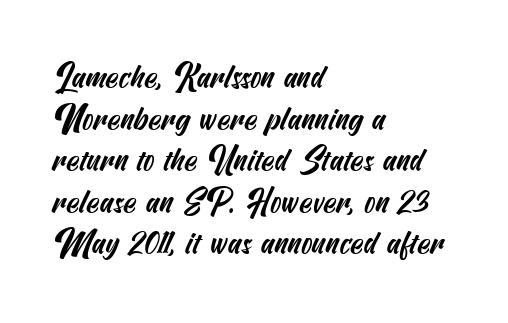
The image shows 33 px condensed sans-serif type; set left-aligned, normal line spacing (1.26x), normal letter spacing, not underlined; medium stroke contrast and a small x-height.
